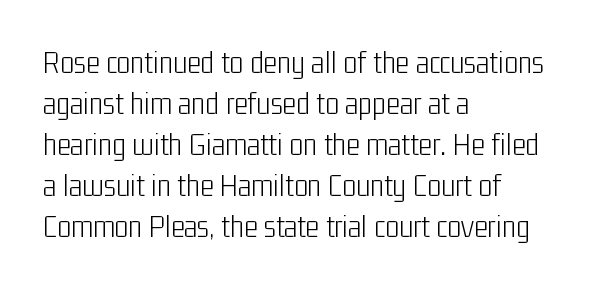
No chunkiness to these letters — they're not bold. These lines keep a tight, regular rhythm from letter to letter. The passage shown is not underscored anywhere. Every stem runs plumb, perpendicular to the baseline.
